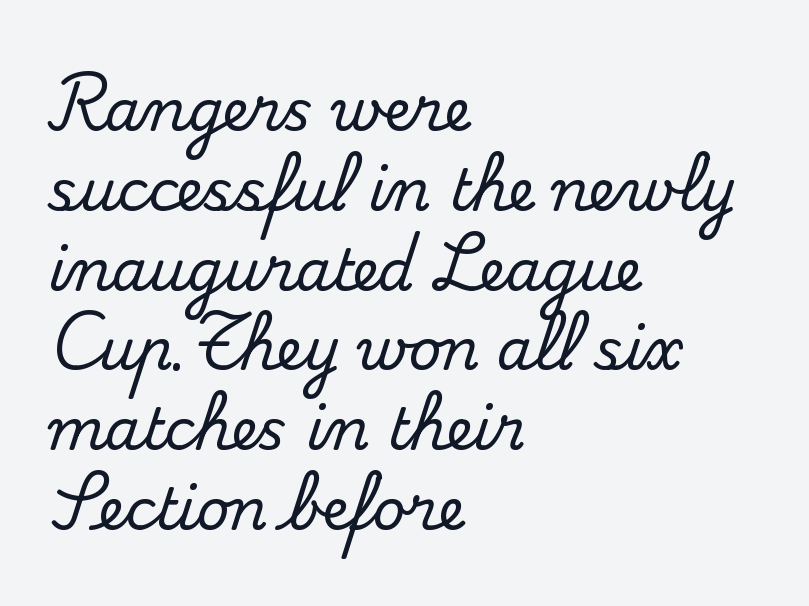
The image shows 57 px text type; set left-aligned, normal line spacing (1.4x), normal letter spacing, not underlined; medium stroke contrast and a small x-height.
